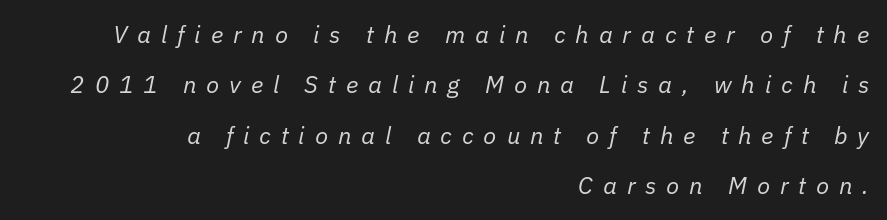
Q: Is the text bold? A: No.
Q: Is the text italic (slanted)? A: Yes, it leans right by about 11 degrees.
Q: Is the text underlined? A: No.
Q: How is the paragraph aligned? A: Right-aligned.
Q: Is the spacing between letters normal or unusually wide? A: Unusually wide.
Q: Is the spacing between lines tight, normal or loose? A: Loose.
